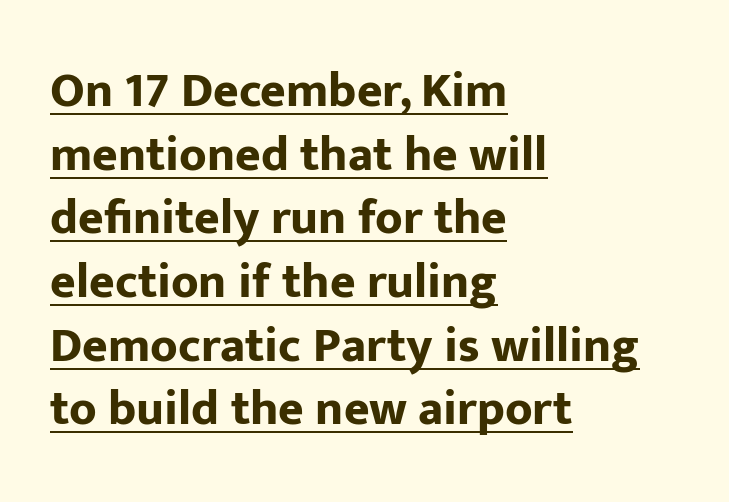
Q: Is the text bold? A: Yes.
Q: Is the text italic (slanted)? A: No, it is upright.
Q: Is the typeface a serif or a sans-serif typeface? A: Sans-serif.
Q: Is the text underlined? A: Yes.
Q: How is the paragraph aligned? A: Left-aligned.
Q: Is the spacing between letters normal or unusually wide? A: Normal.
Q: Is the spacing between lines tight, normal or loose? A: Normal.
Q: Width (condensed, normal, or wide)? A: Normal.
Q: Stroke contrast? A: Low.
Q: x-height? A: Medium.
Q: Monospaced? A: No.
